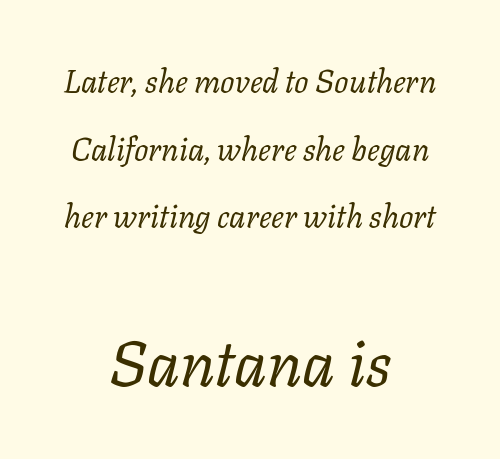
The image shows 64 px regular-weight serif type, italic (leaning right); set centered, loose line spacing (2.11x), normal letter spacing, not underlined; the second (bottom) block is 2.0x larger; low stroke contrast and a medium x-height.
